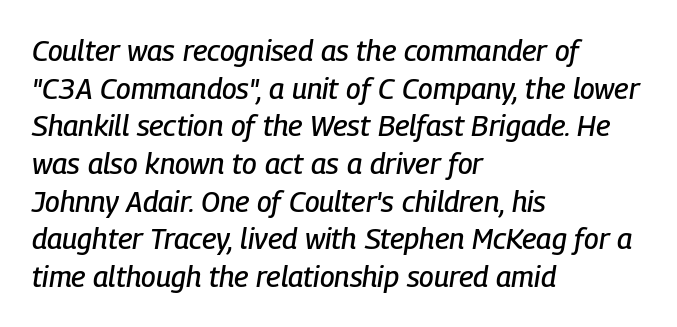
Q: Is the text italic (slanted)? A: Yes, it leans right by about 9 degrees.
Q: Is the text underlined? A: No.
Q: How is the paragraph aligned? A: Left-aligned.
Q: Is the spacing between letters normal or unusually wide? A: Normal.
Q: Is the spacing between lines tight, normal or loose? A: Normal.
Q: Width (condensed, normal, or wide)? A: Condensed.
Q: Stroke contrast? A: Low.
Q: x-height? A: Medium.
Q: Monospaced? A: No.
